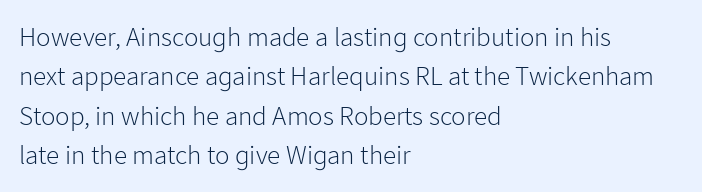
Q: Is the text bold? A: No.
Q: Is the text italic (slanted)? A: No, it is upright.
Q: Is the text underlined? A: No.
Q: How is the paragraph aligned? A: Left-aligned.
Q: Is the spacing between letters normal or unusually wide? A: Normal.
Q: Is the spacing between lines tight, normal or loose? A: Normal.
